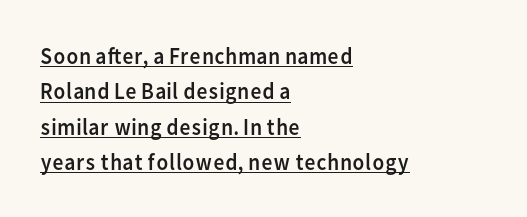
Does extra space separate the letters? No, they use regular spacing. The face used here appears with an underline applied. A typesetter would call this leading conventional body-copy spacing. This is the regular roman posture of the typeface.
